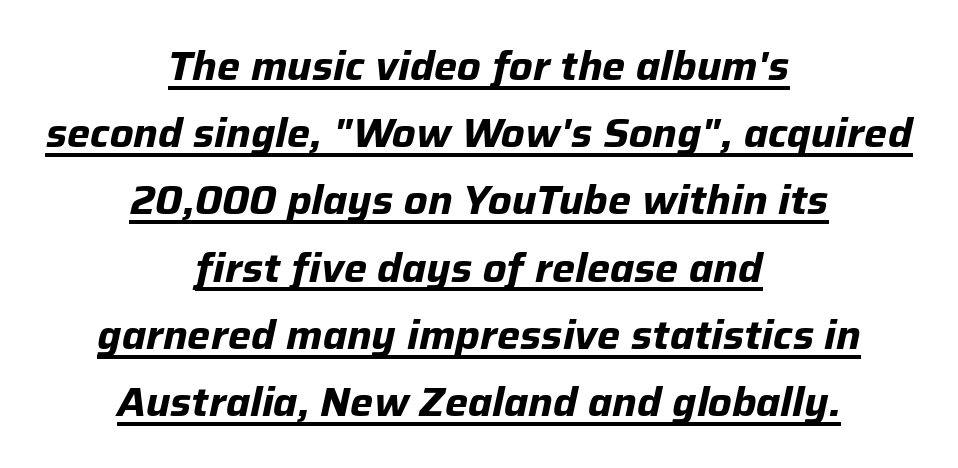
The image shows 41 px bold type, italic (leaning right); set centered, normal line spacing (1.64x), normal letter spacing, underlined; low stroke contrast and a medium x-height.
